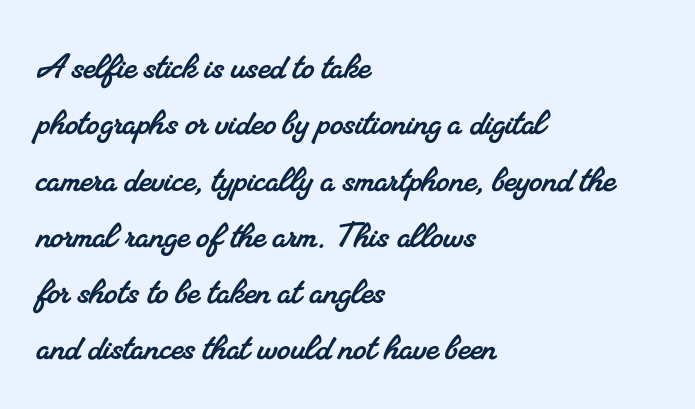
Q: Is the typeface a serif or a sans-serif typeface? A: Serif.
Q: Is the text underlined? A: No.
Q: How is the paragraph aligned? A: Left-aligned.
Q: Is the spacing between letters normal or unusually wide? A: Normal.
Q: Is the spacing between lines tight, normal or loose? A: Normal.
Q: Width (condensed, normal, or wide)? A: Normal.
Q: Stroke contrast? A: Medium.
Q: x-height? A: Small.
Q: Monospaced? A: No.
